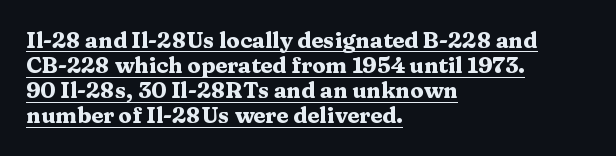
Q: Is the text bold? A: Yes.
Q: Is the text italic (slanted)? A: No, it is upright.
Q: Is the text underlined? A: Yes.
Q: How is the paragraph aligned? A: Left-aligned.
Q: Is the spacing between letters normal or unusually wide? A: Normal.
Q: Is the spacing between lines tight, normal or loose? A: Tight.
